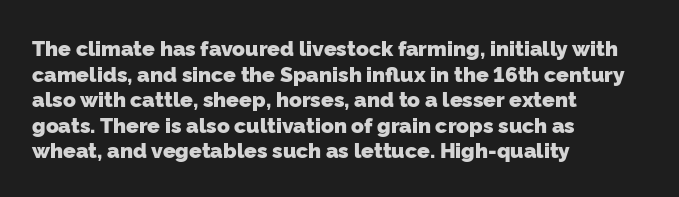
Q: Is the text bold? A: Yes.
Q: Is the text underlined? A: No.
Q: How is the paragraph aligned? A: Left-aligned.
Q: Is the spacing between letters normal or unusually wide? A: Normal.
